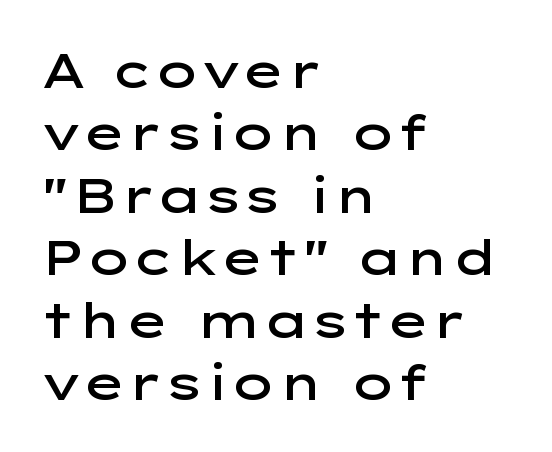
Q: Is the text bold? A: Semi-bold.
Q: Is the text italic (slanted)? A: No, it is upright.
Q: Is the typeface a serif or a sans-serif typeface? A: Sans-serif.
Q: Is the text underlined? A: No.
Q: How is the paragraph aligned? A: Left-aligned.
Q: Is the spacing between letters normal or unusually wide? A: Normal.
Q: Is the spacing between lines tight, normal or loose? A: Normal.
Q: Width (condensed, normal, or wide)? A: Wide.
Q: Stroke contrast? A: Low.
Q: x-height? A: Medium.
Q: Monospaced? A: No.
